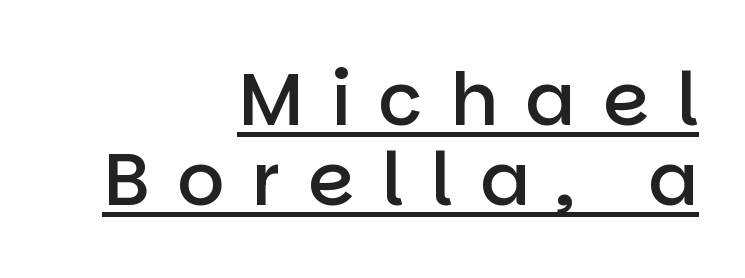
The letters are semibold — heavier than regular but short of a full bold. In designer terms, the underline attribute is active on this setting. Leftover space on each line is placed entirely before the opening word. Italic: no, the glyphs are upright roman. This sample has the flowing, uneven cadence of proportional lettering.
